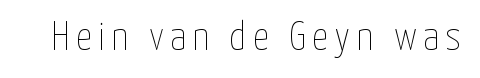
This rendering features lettering with no underline. The typography opts for an upright posture over an oblique one. The letters look calm and open, with moderate or lighter stems. Varying glyph widths throughout — classic text-font behaviour.
